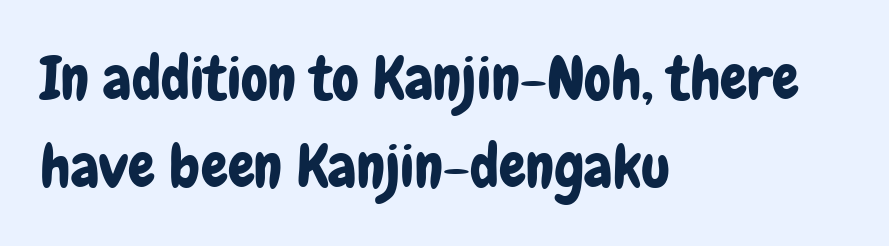
The image shows 60 px condensed sans-serif type, upright; set left-aligned, normal line spacing (1.46x), normal letter spacing, not underlined; low stroke contrast and a medium x-height.
